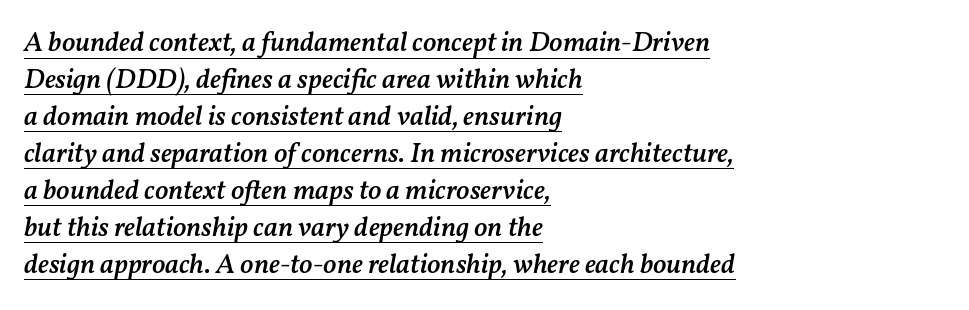
The image shows 28 px semibold type, italic (leaning right); set left-aligned, normal line spacing (1.32x), normal letter spacing, underlined; medium stroke contrast and a medium x-height.
